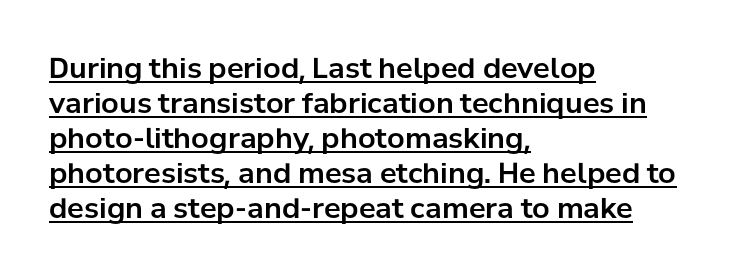
{"serif": "no", "italic": "no", "width": "normal", "stroke_contrast": "low", "x_height": "medium", "monospaced": "no", "underline": "yes", "align": "left", "line_spacing": "normal", "line_spacing_ratio": 1.25, "letter_spacing": "normal", "letter_spacing_em": 0.0, "glyph_px": 28}
